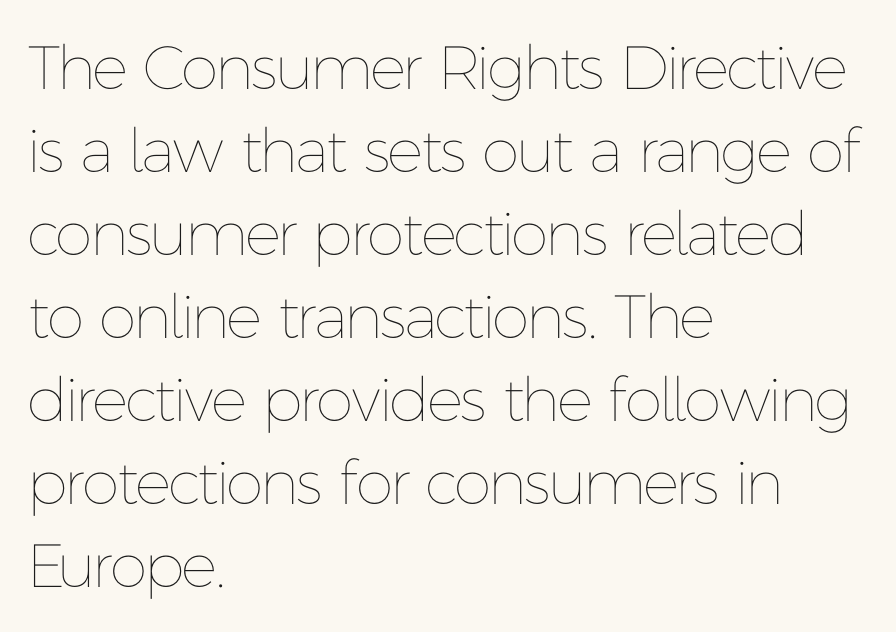
Q: Is the text bold? A: No.
Q: Is the text italic (slanted)? A: No, it is upright.
Q: Is the text underlined? A: No.
Q: How is the paragraph aligned? A: Left-aligned.
Q: Is the spacing between letters normal or unusually wide? A: Normal.
Q: Is the spacing between lines tight, normal or loose? A: Normal.
Q: Width (condensed, normal, or wide)? A: Normal.
Q: Stroke contrast? A: Low.
Q: x-height? A: Medium.
Q: Monospaced? A: No.
